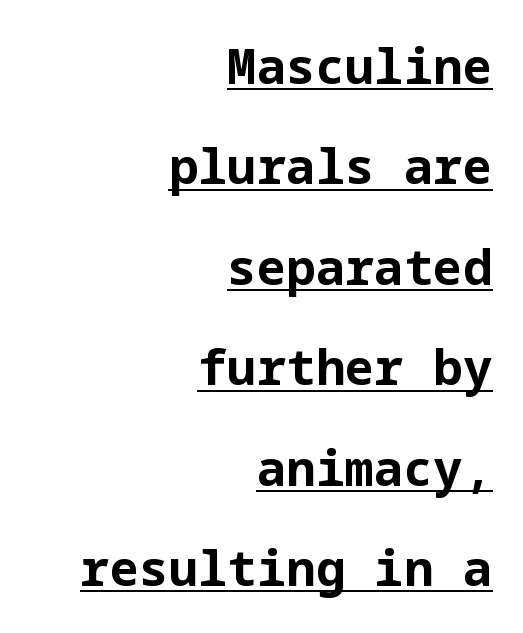
{"serif": "no", "italic": "no", "bold": "yes", "weight": "bold", "width": "normal", "stroke_contrast": "low", "x_height": "medium", "underline": "yes", "align": "right", "line_spacing": "loose", "line_spacing_ratio": 2.05, "letter_spacing": "normal", "letter_spacing_em": 0.0, "glyph_px": 49}
